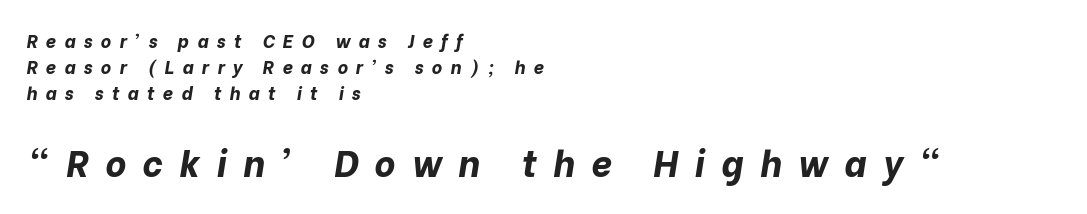
Q: Is the text bold? A: Yes.
Q: Is the text italic (slanted)? A: Yes, it leans right by about 10 degrees.
Q: Is the text underlined? A: No.
Q: How is the paragraph aligned? A: Left-aligned.
Q: Is the spacing between letters normal or unusually wide? A: Unusually wide.
Q: Is the spacing between lines tight, normal or loose? A: Normal.
Q: Which block of text is set in a larger size, the first (top) or the second (bottom)? A: The second (bottom) one.
Q: Width (condensed, normal, or wide)? A: Normal.
Q: Stroke contrast? A: Low.
Q: x-height? A: Medium.
Q: Monospaced? A: No.
